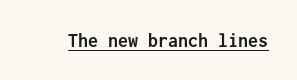
Weight: bold. Is the letter spacing exaggerated? No — it looks like the ordinary default. In designer terms, the underline attribute is active on this setting. A roman cut, with each character standing at attention.
